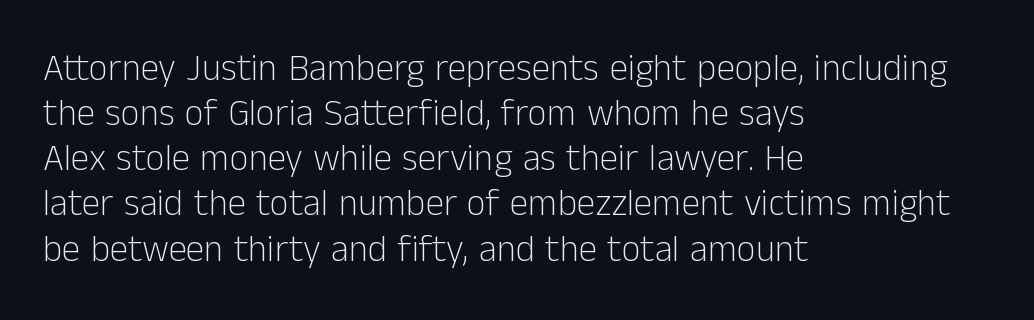
{"serif": "no", "italic": "no", "bold": "no", "weight": "light", "width": "normal", "stroke_contrast": "low", "x_height": "medium", "monospaced": "no", "underline": "no", "align": "left", "line_spacing_ratio": 1.22, "letter_spacing": "normal", "letter_spacing_em": 0.0, "glyph_px": 37}
